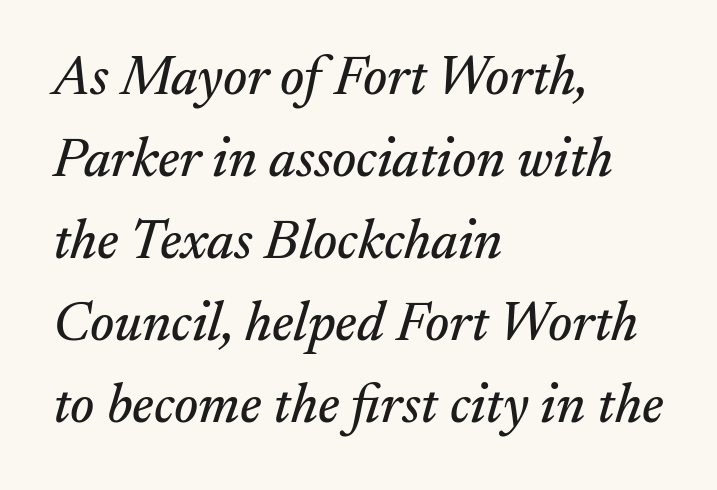
The image shows 55 px serif type, italic (leaning right); set left-aligned, normal line spacing (1.49x), normal letter spacing, not underlined; medium stroke contrast and a small x-height.
